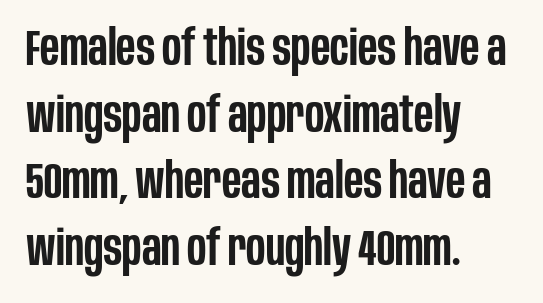
{"serif": "no", "italic": "no", "bold": "semi", "weight": "semibold", "width": "condensed", "stroke_contrast": "low", "x_height": "large", "monospaced": "no", "underline": "no", "align": "left", "line_spacing": "normal", "line_spacing_ratio": 1.36, "letter_spacing": "normal", "letter_spacing_em": 0.0, "glyph_px": 49}
